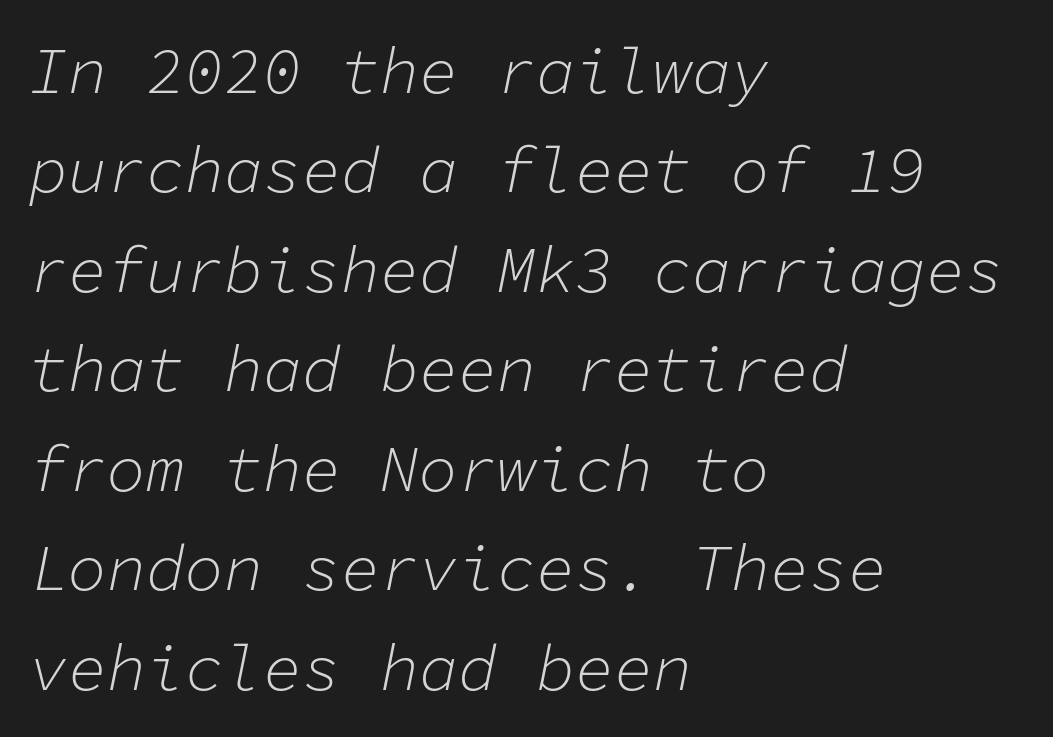
The image shows 65 px light type, italic (leaning right), monospaced; set left-aligned, normal line spacing (1.53x), normal letter spacing, not underlined; low stroke contrast and a medium x-height.
